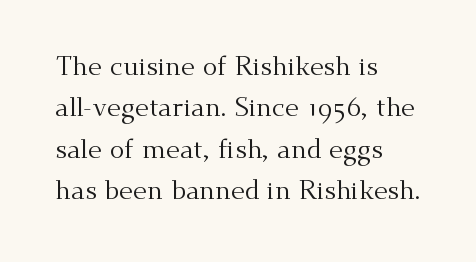
{"italic": "no", "bold": "no", "underline": "no", "align": "left", "line_spacing": "normal", "line_spacing_ratio": 1.53, "letter_spacing": "normal", "letter_spacing_em": 0.0, "glyph_px": 27}
